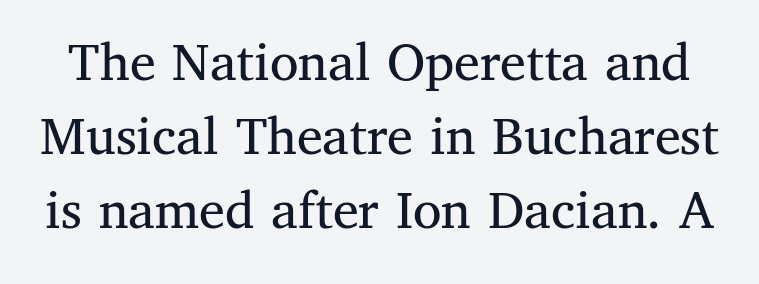
Q: Is the text bold? A: No.
Q: Is the text italic (slanted)? A: No, it is upright.
Q: Is the typeface a serif or a sans-serif typeface? A: Serif.
Q: Is the text underlined? A: No.
Q: Is the spacing between letters normal or unusually wide? A: Normal.
Q: Is the spacing between lines tight, normal or loose? A: Normal.
Q: Width (condensed, normal, or wide)? A: Normal.
Q: Stroke contrast? A: Medium.
Q: x-height? A: Medium.
Q: Monospaced? A: No.
